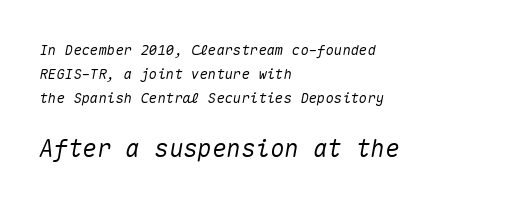
Q: Is the text italic (slanted)? A: Yes, it leans right by about 10 degrees.
Q: Is the text underlined? A: No.
Q: How is the paragraph aligned? A: Left-aligned.
Q: Is the spacing between letters normal or unusually wide? A: Normal.
Q: Which block of text is set in a larger size, the first (top) or the second (bottom)? A: The second (bottom) one.
